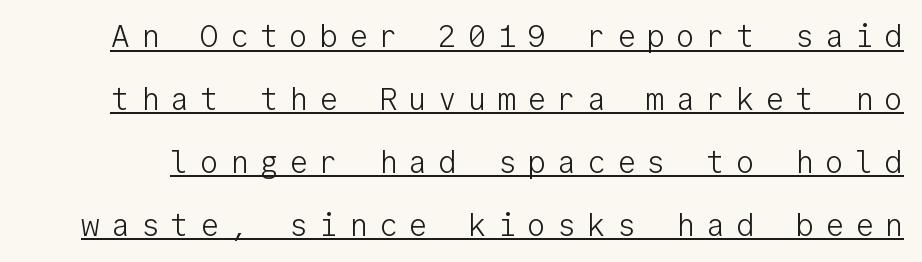
{"serif": "no", "italic": "no", "bold": "no", "weight": "light", "width": "normal", "stroke_contrast": "low", "x_height": "medium", "monospaced": "yes", "underline": "yes", "line_spacing": "loose", "line_spacing_ratio": 2.03, "letter_spacing": "wide", "letter_spacing_em": 0.36, "glyph_px": 31}
